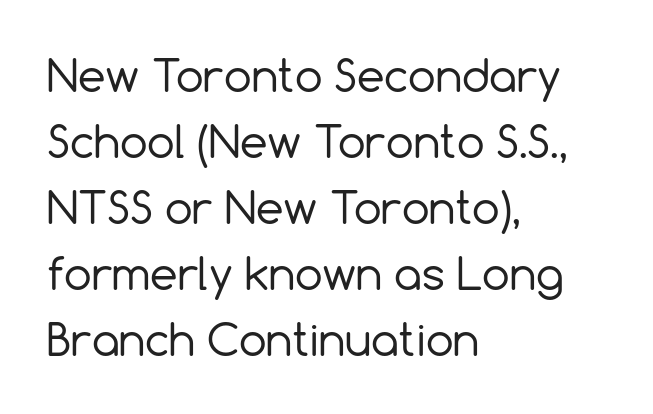
Q: Is the text bold? A: No.
Q: Is the text italic (slanted)? A: No, it is upright.
Q: Is the typeface a serif or a sans-serif typeface? A: Sans-serif.
Q: Is the text underlined? A: No.
Q: How is the paragraph aligned? A: Left-aligned.
Q: Is the spacing between letters normal or unusually wide? A: Normal.
Q: Is the spacing between lines tight, normal or loose? A: Normal.
Q: Width (condensed, normal, or wide)? A: Normal.
Q: x-height? A: Medium.
Q: Monospaced? A: No.
